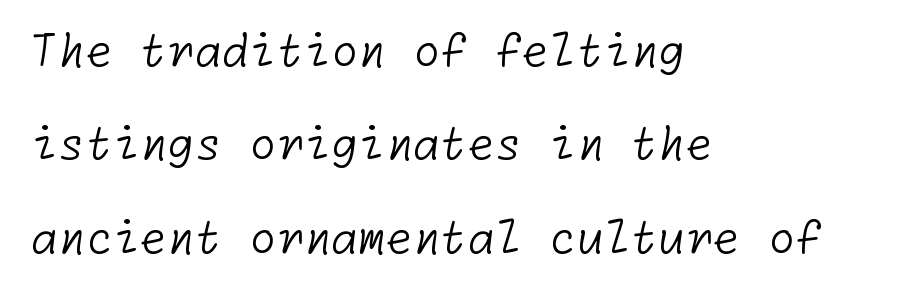
The image shows 44 px light sans-serif type; set left-aligned, loose line spacing (2.12x), normal letter spacing, not underlined; low stroke contrast and a medium x-height.
